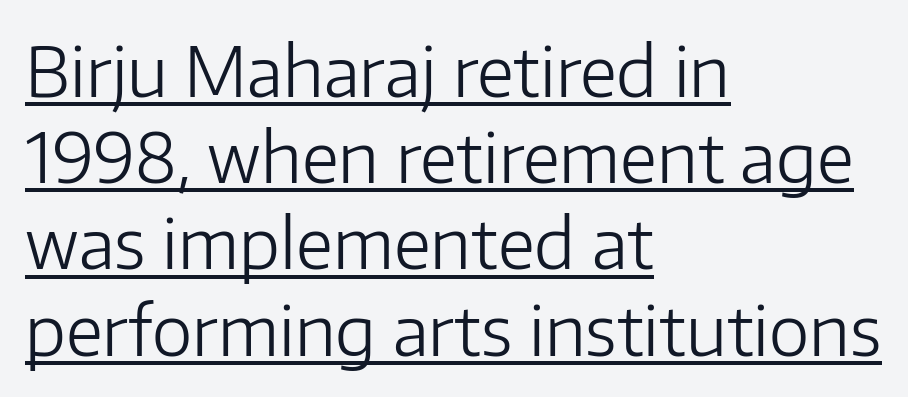
{"serif": "no", "italic": "no", "bold": "no", "weight": "light", "width": "normal", "stroke_contrast": "low", "x_height": "medium", "monospaced": "no", "underline": "yes", "align": "left", "line_spacing": "normal", "line_spacing_ratio": 1.25, "letter_spacing": "normal", "letter_spacing_em": 0.0, "glyph_px": 69}
